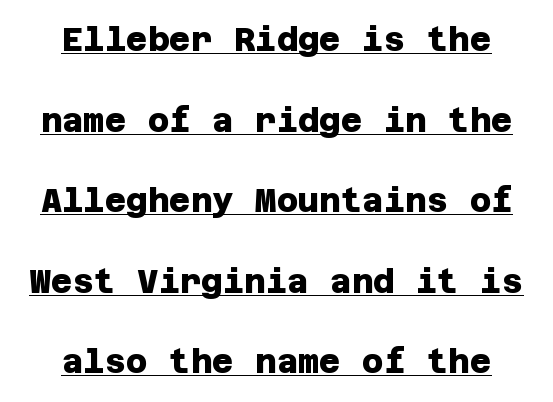
The rendering uses a large line-height, opening up the rows. Neither beginnings nor endings align; midpoints do. How heavy is the stroke? Heavy — this is a bold. Nothing unusual about the tracking: characters are spaced as the font intends. In designer terms, the underline attribute is active on this setting. The text was rendered using a sans face with plain stroke endings.
